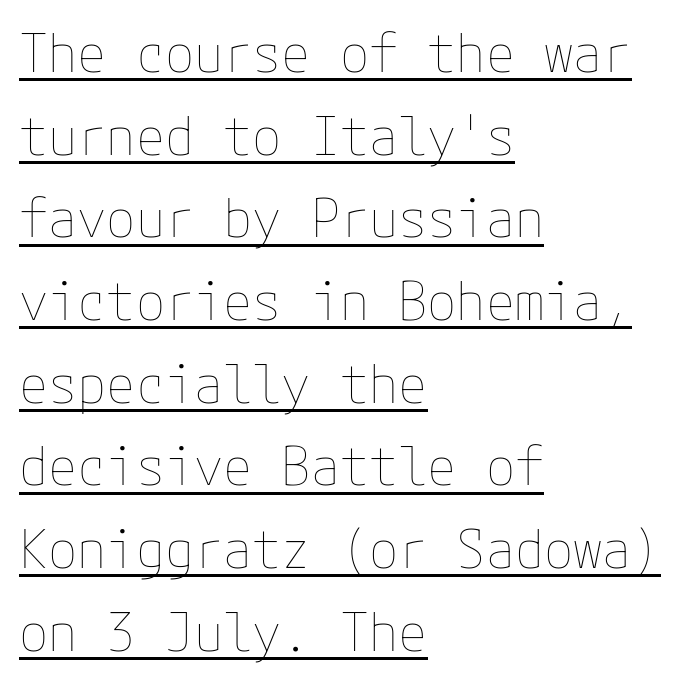
Q: Is the text bold? A: No.
Q: Is the text italic (slanted)? A: No, it is upright.
Q: Is the text underlined? A: Yes.
Q: How is the paragraph aligned? A: Left-aligned.
Q: Is the spacing between letters normal or unusually wide? A: Normal.
Q: Is the spacing between lines tight, normal or loose? A: Normal.
Q: Width (condensed, normal, or wide)? A: Normal.
Q: Stroke contrast? A: Low.
Q: x-height? A: Medium.
